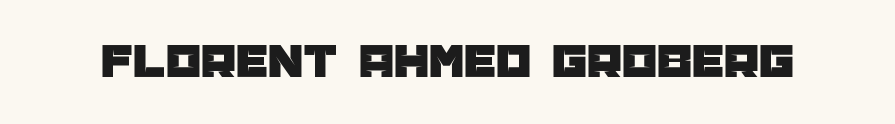
Character widths vary here, with narrow letters taking less room than wide ones. The passage shown is not underscored anywhere. Every stem runs plumb, perpendicular to the baseline. Serif or sans? Sans — the stroke terminals are bare.
